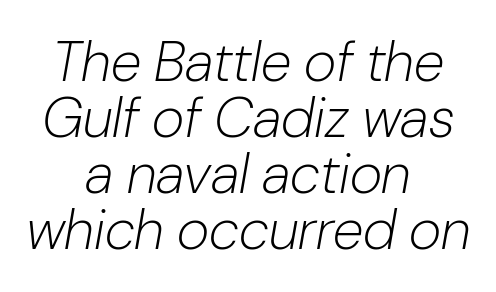
{"italic": "yes", "lean": "right", "slant_degrees": 10, "bold": "no", "weight": "light", "width": "normal", "stroke_contrast": "low", "x_height": "medium", "monospaced": "no", "underline": "no", "align": "center", "line_spacing": "tight", "line_spacing_ratio": 1.0, "letter_spacing": "normal", "letter_spacing_em": 0.0, "glyph_px": 56}
